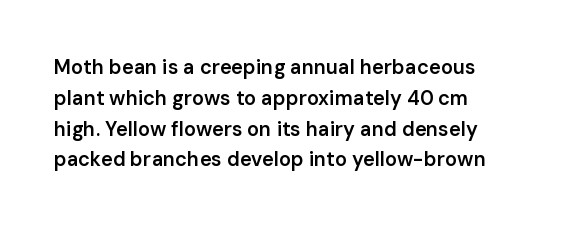
There is no visible air inserted between adjacent glyphs. The passage shown is semibold, sitting just below true bold. The leading is moderate, giving the passage an even texture. The foot of each line stays bare and open. The letters stand upright; this is a roman face.
